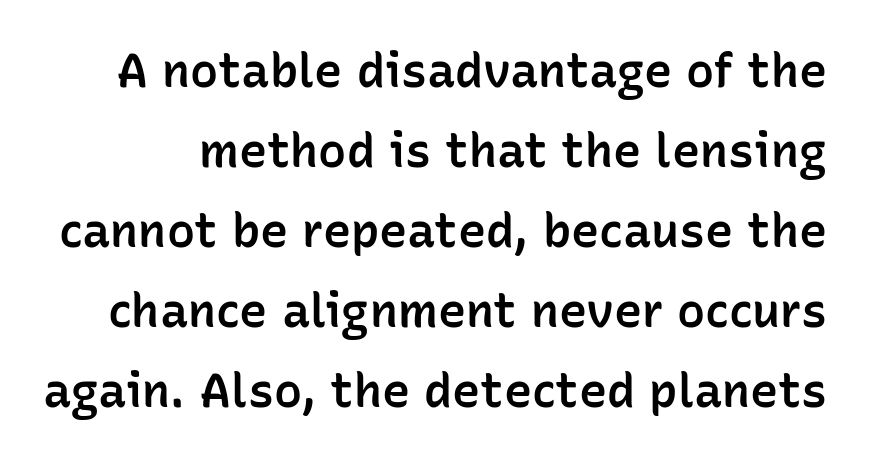
The image shows 47 px semibold sans-serif type, upright; set normal line spacing (1.7x), normal letter spacing, not underlined; low stroke contrast and a medium x-height.
